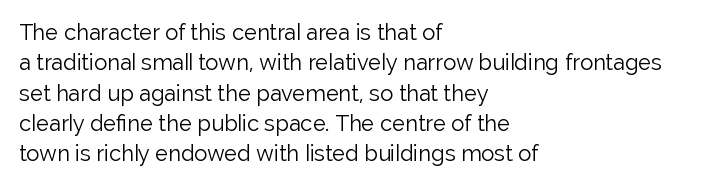
The image shows 22 px text type, upright; set left-aligned, normal line spacing (1.38x), normal letter spacing, not underlined.
